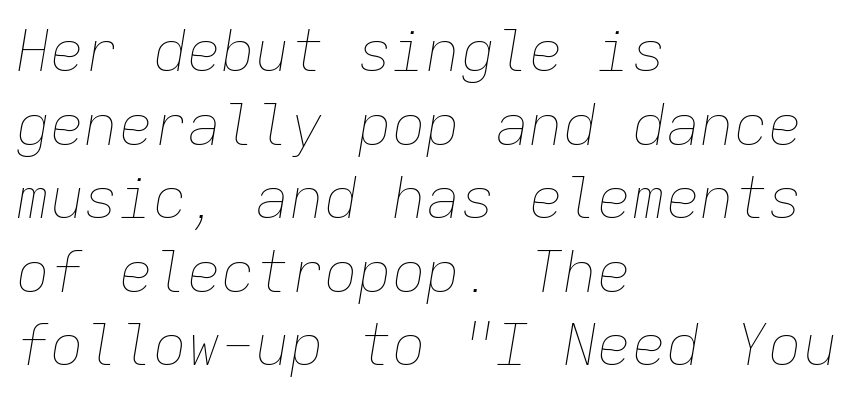
Q: Is the text bold? A: No.
Q: Is the text italic (slanted)? A: Yes, it leans right by about 9 degrees.
Q: Is the text underlined? A: No.
Q: How is the paragraph aligned? A: Left-aligned.
Q: Is the spacing between letters normal or unusually wide? A: Normal.
Q: Is the spacing between lines tight, normal or loose? A: Normal.
Q: Width (condensed, normal, or wide)? A: Normal.
Q: Stroke contrast? A: Low.
Q: x-height? A: Medium.
Q: Monospaced? A: Yes.
